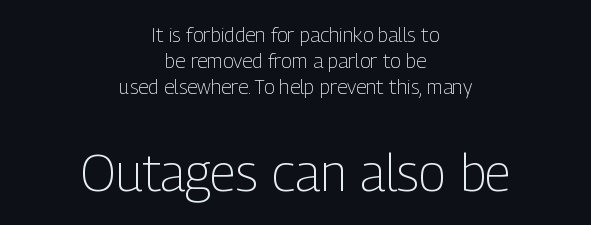
Each letter keeps its own natural width here, so spacing adapts to shape. Small over large — that's the arrangement of the two blocks here. The rendering uses a moderate line-height, typical for paragraphs. This rendering features lettering with no underline. The type is set solid horizontally, with unmodified tracking. To sum up the face: it is a sans, with no serifs.
